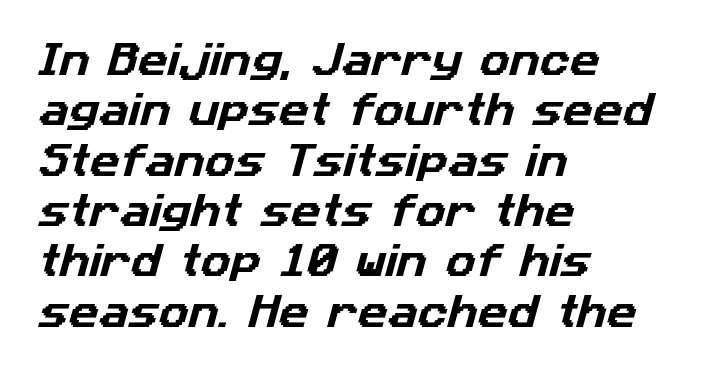
The image shows 37 px sans-serif type; set left-aligned, normal line spacing (1.36x), normal letter spacing, not underlined; low stroke contrast and a medium x-height.
